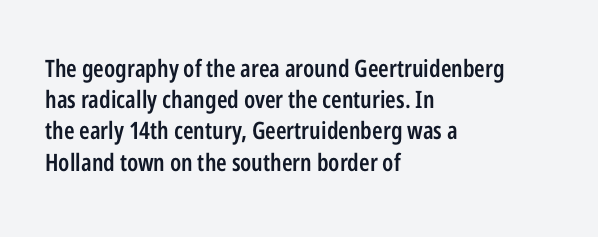
The image shows 24 px text type, upright; set left-aligned, normal line spacing (1.3x), normal letter spacing, not underlined.
